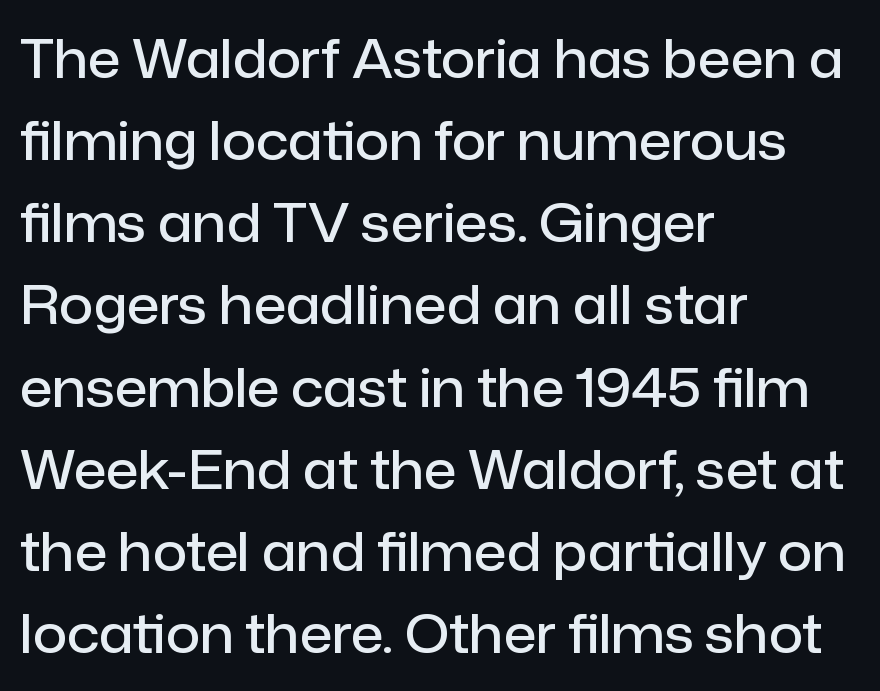
Regular leading. The lines in this sample share a left origin and differ only in where they stop. If you drew a line through each stem, it would be perfectly vertical. These lines keep a tight, regular rhythm from letter to letter. Serifs: no, the terminals of the letterforms are clean.
